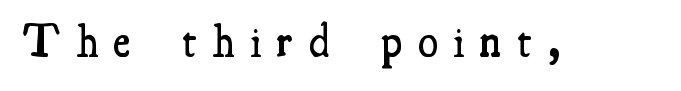
{"serif": "yes", "italic": "no", "bold": "semi", "weight": "semibold", "width": "condensed", "stroke_contrast": "medium", "x_height": "small", "monospaced": "no", "underline": "no", "letter_spacing": "wide", "letter_spacing_em": 0.34, "glyph_px": 46}
